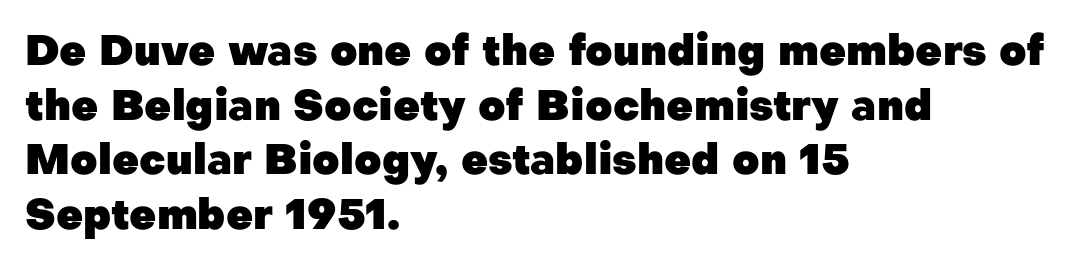
A typesetter would mark this as roman, not italic. Casual observation: everything's shoved over to the left. The block of text has a typical density, with ordinary space between rows. Spacing verdict: proportional, widths tailored to each character. Default kerning and tracking; the words read as compact shapes.
